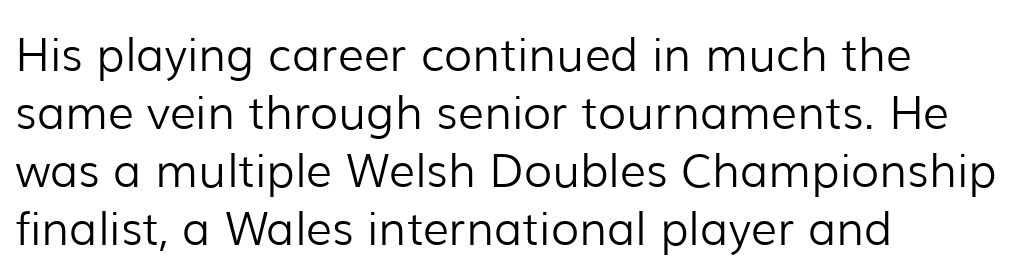
The image shows 46 px light sans-serif type, upright; set left-aligned, normal line spacing (1.26x), normal letter spacing, not underlined; low stroke contrast and a medium x-height.
